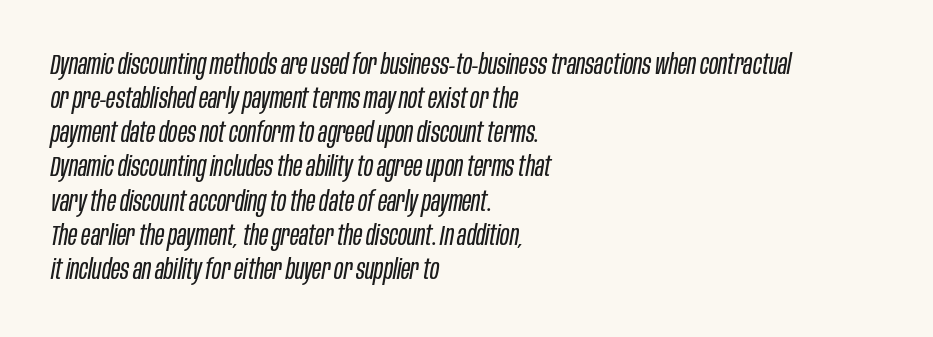
A typesetter would call this proportional, since set widths differ per character. A bare baseline throughout the passage. Every character sits at an angle, as italics do. No heavy texture on the line: the type isn't bold.
